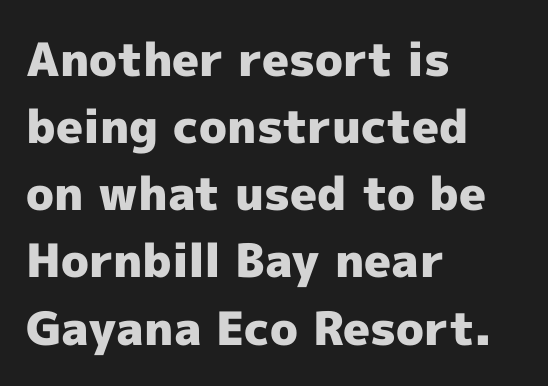
{"serif": "no", "italic": "no", "bold": "yes", "weight": "heavy", "width": "normal", "x_height": "medium", "monospaced": "no", "underline": "no", "align": "left", "line_spacing": "normal", "line_spacing_ratio": 1.46, "letter_spacing": "normal", "letter_spacing_em": 0.0, "glyph_px": 46}
